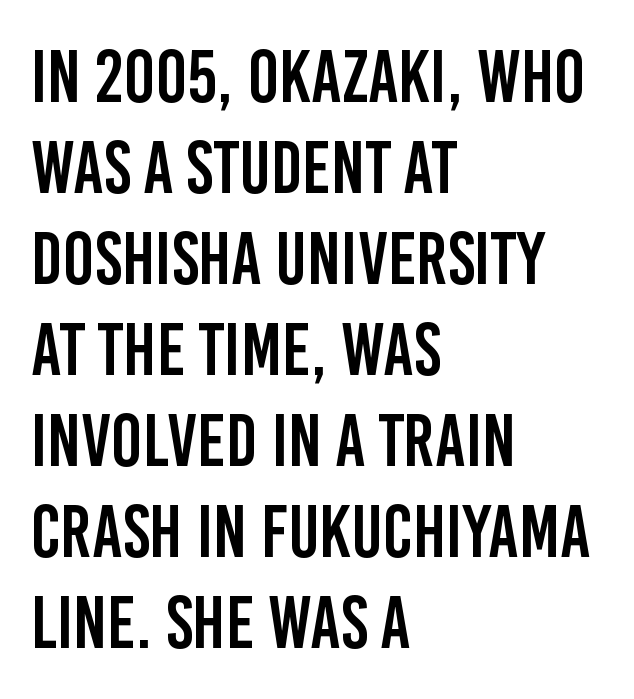
{"serif": "no", "italic": "no", "width": "condensed", "stroke_contrast": "low", "x_height": "large", "monospaced": "no", "underline": "no", "align": "left", "line_spacing_ratio": 1.23, "letter_spacing": "normal", "letter_spacing_em": 0.0, "glyph_px": 74}
